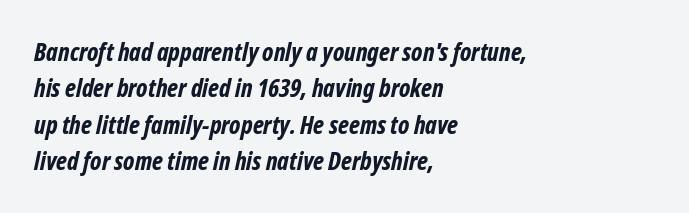
Q: Is the text bold? A: Yes.
Q: Is the text underlined? A: No.
Q: How is the paragraph aligned? A: Left-aligned.
Q: Is the spacing between letters normal or unusually wide? A: Normal.
Q: Is the spacing between lines tight, normal or loose? A: Normal.
